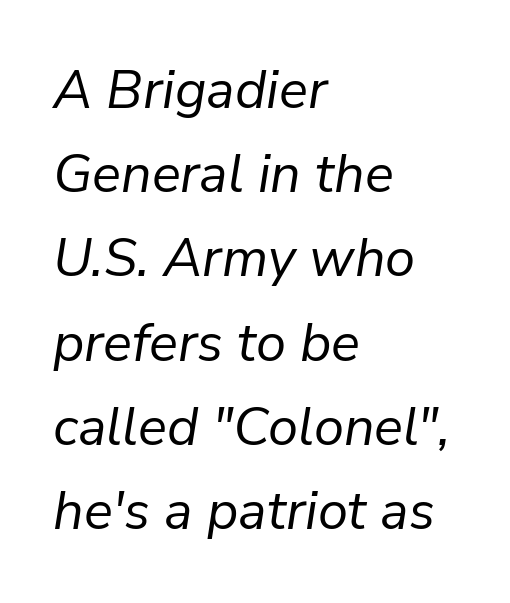
{"italic": "yes", "lean": "right", "slant_degrees": 9, "bold": "no", "weight": "regular", "width": "normal", "stroke_contrast": "low", "x_height": "medium", "monospaced": "no", "underline": "no", "align": "left", "line_spacing": "normal", "line_spacing_ratio": 1.56, "letter_spacing": "normal", "letter_spacing_em": 0.0, "glyph_px": 54}
